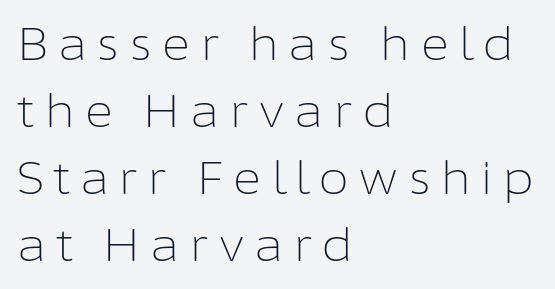
Loose tracking; the words dissolve into strings of separated letters. Here the designer chose a conventional face with non-uniform glyph widths. Quick note: interline space is typical. Bare-footed words on every line. This is the regular roman posture of the typeface.
